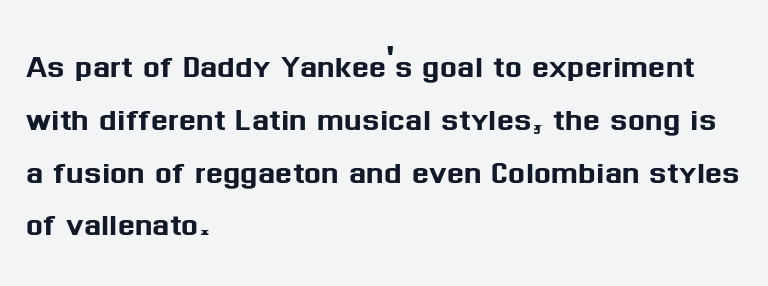
{"serif": "no", "italic": "no", "width": "normal", "stroke_contrast": "medium", "x_height": "medium", "monospaced": "no", "underline": "no", "align": "left", "line_spacing": "normal", "line_spacing_ratio": 1.32, "letter_spacing": "normal", "letter_spacing_em": 0.0, "glyph_px": 40}
